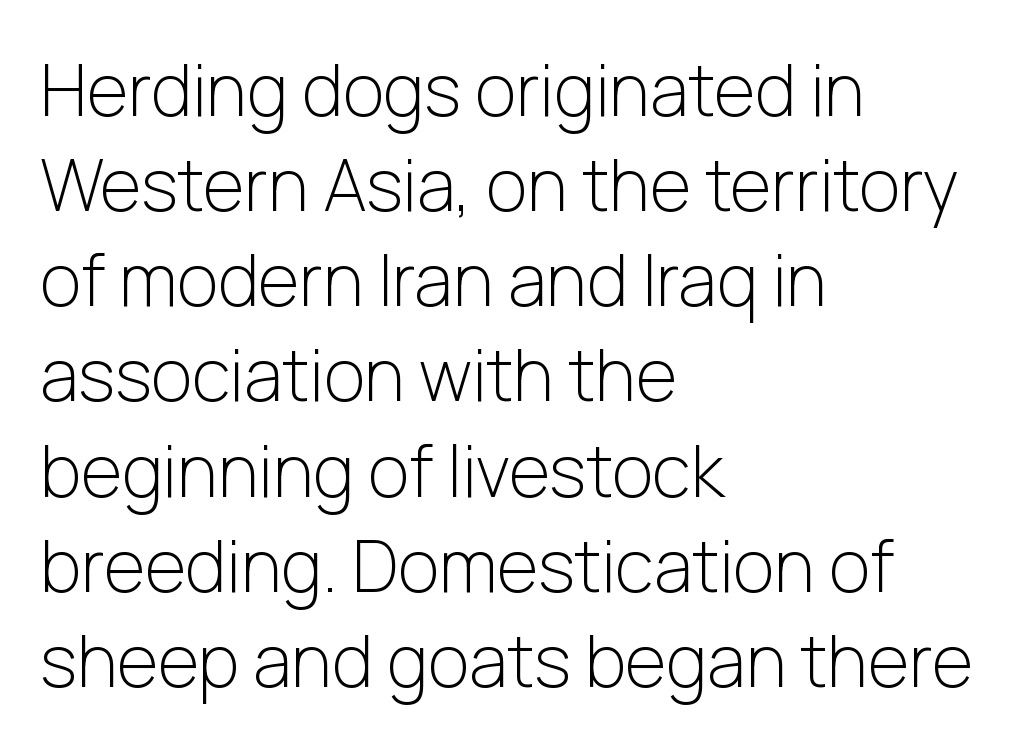
Q: Is the text bold? A: No.
Q: Is the text italic (slanted)? A: No, it is upright.
Q: Is the typeface a serif or a sans-serif typeface? A: Sans-serif.
Q: Is the text underlined? A: No.
Q: How is the paragraph aligned? A: Left-aligned.
Q: Is the spacing between letters normal or unusually wide? A: Normal.
Q: Is the spacing between lines tight, normal or loose? A: Normal.
Q: Width (condensed, normal, or wide)? A: Normal.
Q: Stroke contrast? A: Low.
Q: x-height? A: Medium.
Q: Monospaced? A: No.
